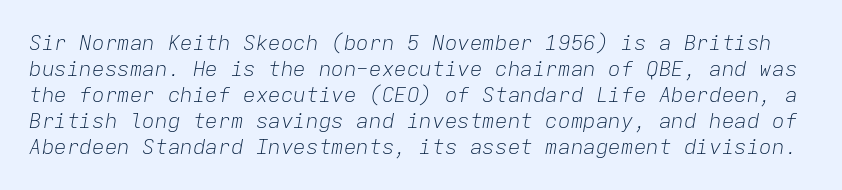
{"italic": "yes", "lean": "right", "slant_degrees": 9, "bold": "no", "underline": "no", "line_spacing_ratio": 1.24, "letter_spacing": "normal", "letter_spacing_em": 0.0, "glyph_px": 21}
